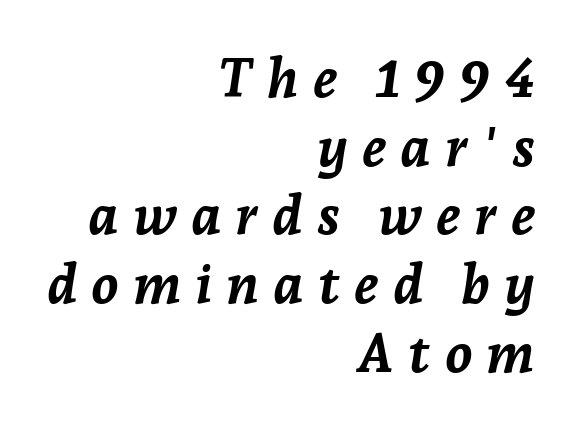
{"italic": "yes", "lean": "right", "slant_degrees": 7, "bold": "yes", "weight": "semibold", "width": "normal", "stroke_contrast": "low", "x_height": "medium", "monospaced": "no", "underline": "no", "align": "right", "line_spacing": "normal", "line_spacing_ratio": 1.25, "letter_spacing": "wide", "letter_spacing_em": 0.25, "glyph_px": 55}
